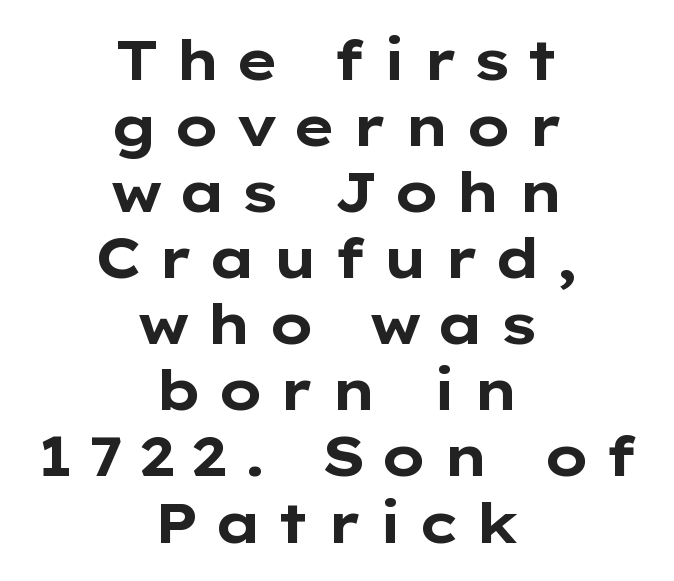
Q: Is the text bold? A: Yes.
Q: Is the text italic (slanted)? A: No, it is upright.
Q: Is the typeface a serif or a sans-serif typeface? A: Sans-serif.
Q: Is the text underlined? A: No.
Q: How is the paragraph aligned? A: Centered.
Q: Is the spacing between letters normal or unusually wide? A: Unusually wide.
Q: Width (condensed, normal, or wide)? A: Wide.
Q: Stroke contrast? A: Low.
Q: x-height? A: Medium.
Q: Monospaced? A: No.
